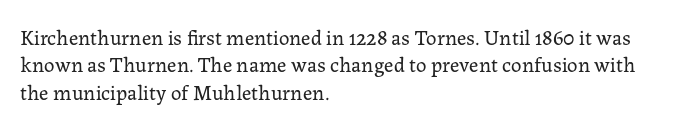
{"italic": "no", "bold": "no", "underline": "no", "align": "left", "line_spacing": "normal", "line_spacing_ratio": 1.3, "letter_spacing": "normal", "letter_spacing_em": 0.0, "glyph_px": 21}
